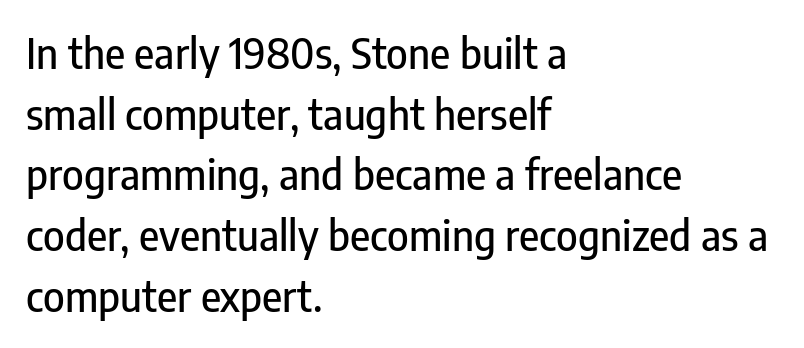
The axis of the letterforms is exactly vertical. Honestly, the row spacing looks completely unremarkable. Each row of text sits above clean, open space. Proportional: the letters do not fall into vertical columns. Typographically, this falls in the sans-serif category.
